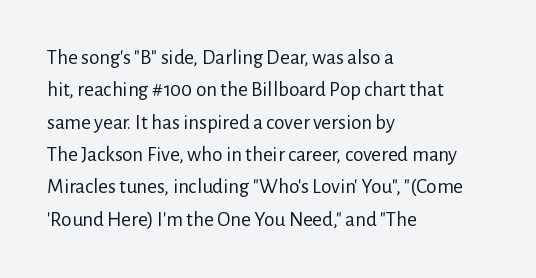
Q: Is the text bold? A: No.
Q: Is the text italic (slanted)? A: No, it is upright.
Q: Is the text underlined? A: No.
Q: How is the paragraph aligned? A: Left-aligned.
Q: Is the spacing between letters normal or unusually wide? A: Normal.
Q: Is the spacing between lines tight, normal or loose? A: Normal.
